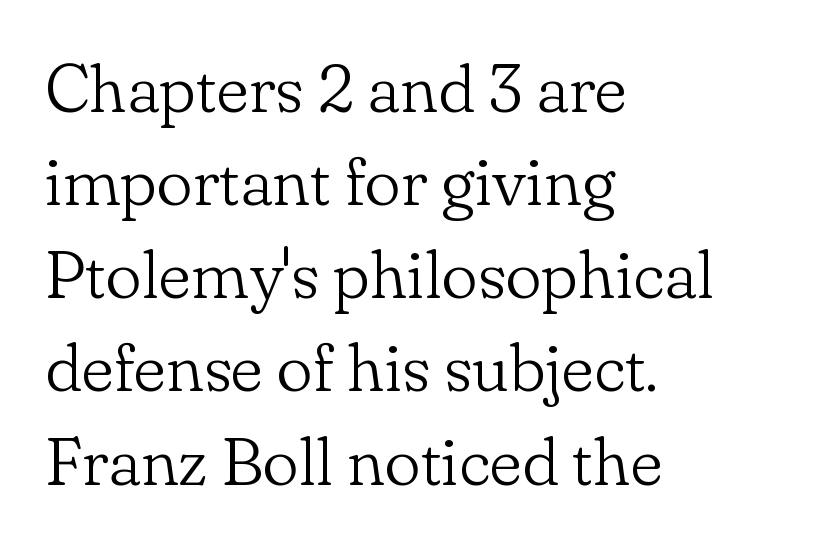
Q: Is the text bold? A: No.
Q: Is the text italic (slanted)? A: No, it is upright.
Q: Is the typeface a serif or a sans-serif typeface? A: Serif.
Q: Is the text underlined? A: No.
Q: How is the paragraph aligned? A: Left-aligned.
Q: Is the spacing between letters normal or unusually wide? A: Normal.
Q: Is the spacing between lines tight, normal or loose? A: Normal.
Q: Width (condensed, normal, or wide)? A: Normal.
Q: Stroke contrast? A: Low.
Q: x-height? A: Small.
Q: Monospaced? A: No.
